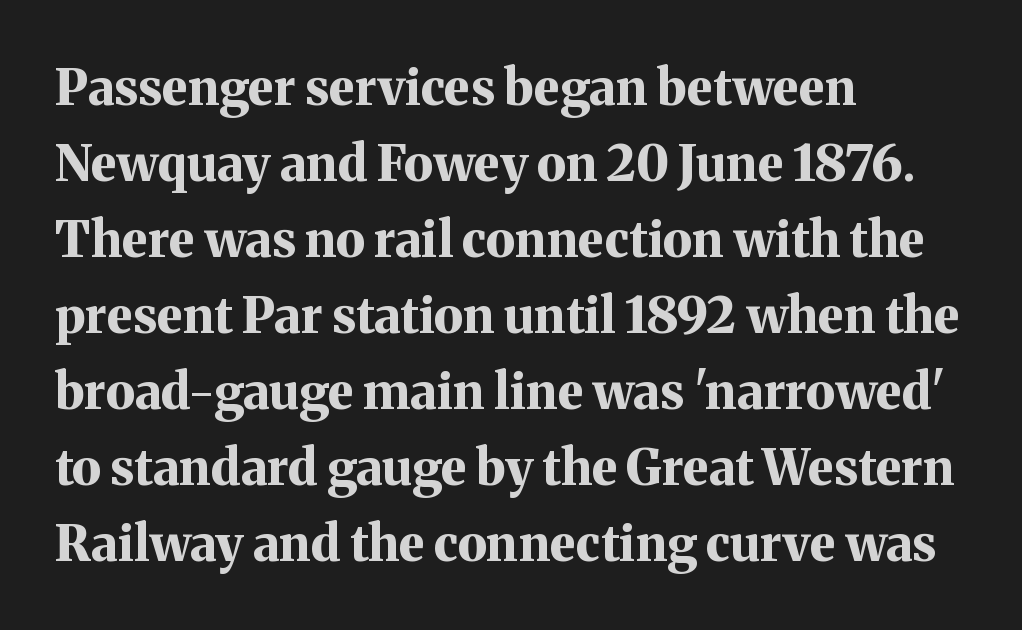
Q: Is the text bold? A: Yes.
Q: Is the text italic (slanted)? A: No, it is upright.
Q: Is the typeface a serif or a sans-serif typeface? A: Serif.
Q: Is the text underlined? A: No.
Q: How is the paragraph aligned? A: Left-aligned.
Q: Is the spacing between letters normal or unusually wide? A: Normal.
Q: Is the spacing between lines tight, normal or loose? A: Normal.
Q: Width (condensed, normal, or wide)? A: Normal.
Q: Stroke contrast? A: Medium.
Q: x-height? A: Medium.
Q: Monospaced? A: No.
